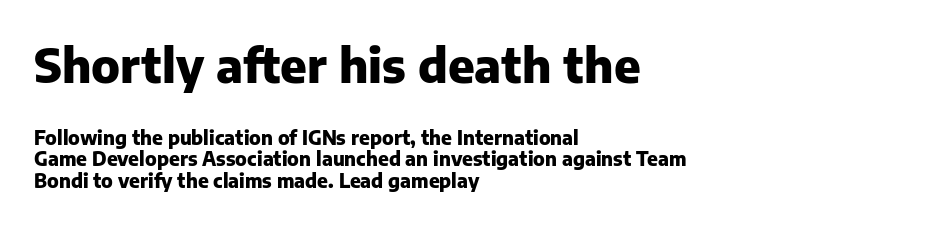
This block would grow much taller if given ordinary leading; it's compressed now. The letters are bold, with thick, heavy strokes. The tracking reads as untouched default to a designer's eye. Spacing verdict: proportional, widths tailored to each character. This sample is left-justified, so line endings fall wherever the words run out.
